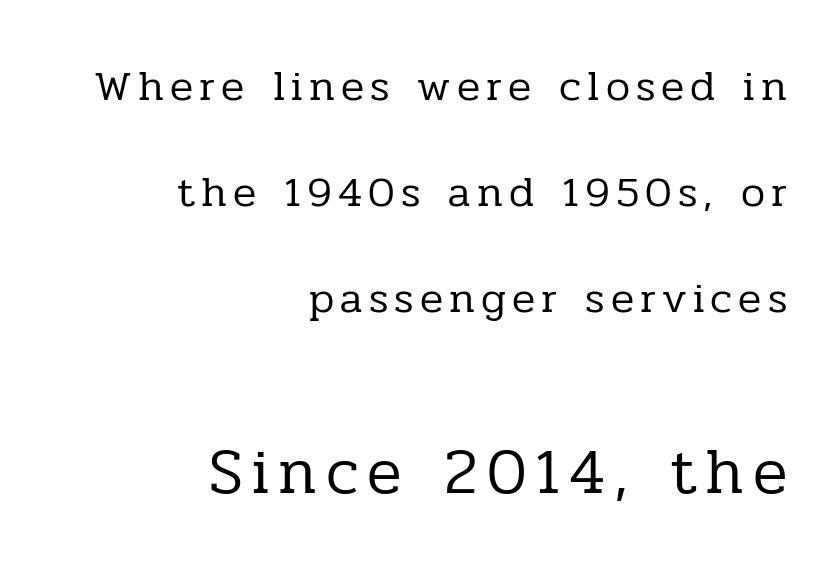
{"serif": "yes", "italic": "no", "bold": "no", "weight": "regular", "width": "normal", "stroke_contrast": "low", "x_height": "medium", "monospaced": "no", "underline": "no", "align": "right", "line_spacing": "loose", "line_spacing_ratio": 2.47, "larger_block": "second", "size_ratio": 1.49, "glyph_px": 64}
